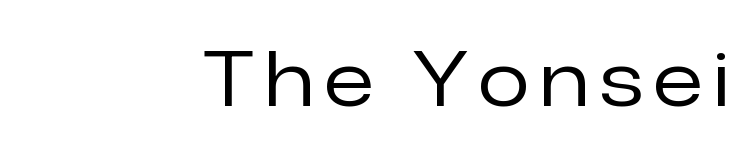
You could not count columns in this text — the font is proportionally spaced. One-word summary of the alignment: right. The area under the type is left untouched. Look at the bottom of the vertical strokes: they stop flat, with no serifs.
